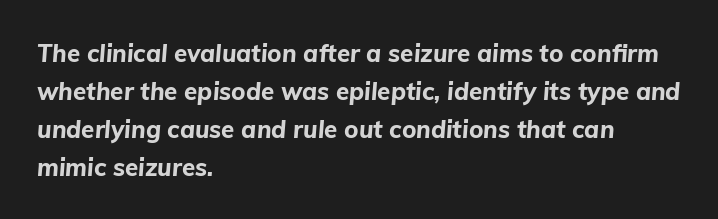
The image shows 24 px bold type, italic (leaning right); set left-aligned, normal line spacing (1.58x), normal letter spacing, not underlined.
